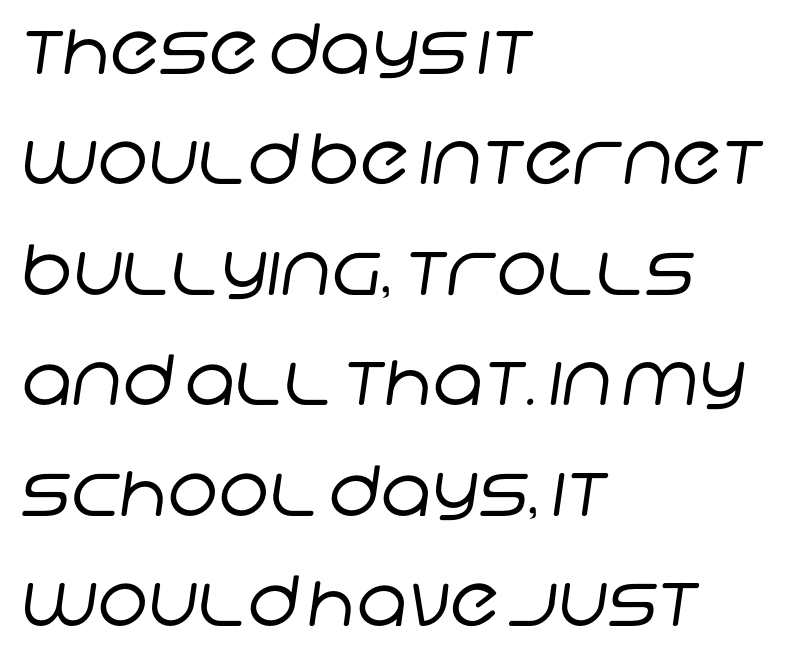
Quick note: underline off. Do the characters align in a grid? No, the font is proportional. This reads as an unemphasized weight, regular at the heaviest. In terms of letterspacing, this is plain default setting. Each line starts at the same left margin while the right side varies.
